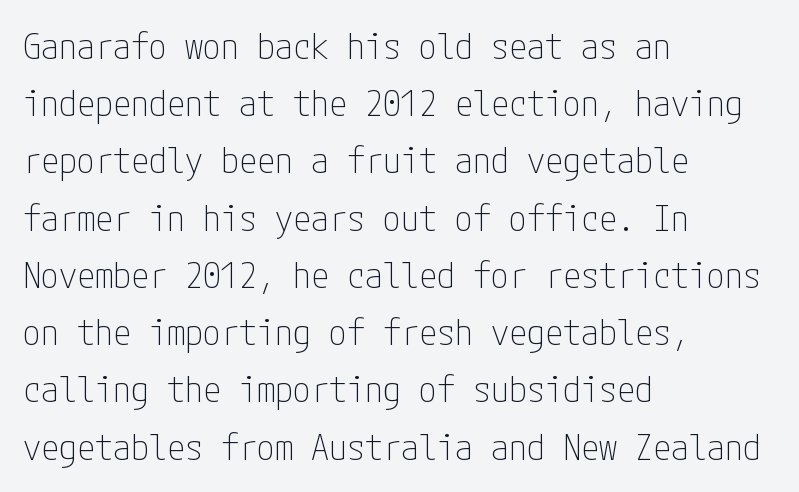
In terms of leading, this rendering sits right in the middle. The rendering shows plain stroke endings on the letterforms — a sans-serif design. Ordinary non-slanted type is in use. Layout note: lines flush left. Underline: absent. A typesetter would call this zero additional tracking.
